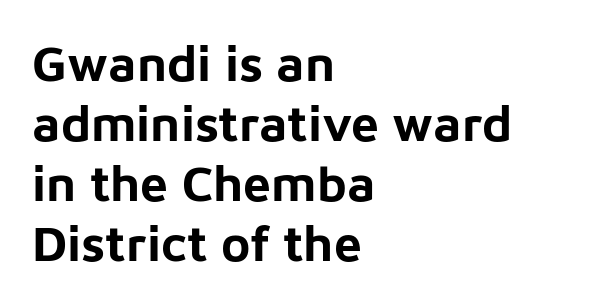
{"serif": "no", "italic": "no", "bold": "yes", "weight": "bold", "width": "normal", "stroke_contrast": "low", "x_height": "medium", "monospaced": "no", "underline": "no", "align": "left", "line_spacing_ratio": 1.2, "letter_spacing": "normal", "letter_spacing_em": 0.0, "glyph_px": 50}
